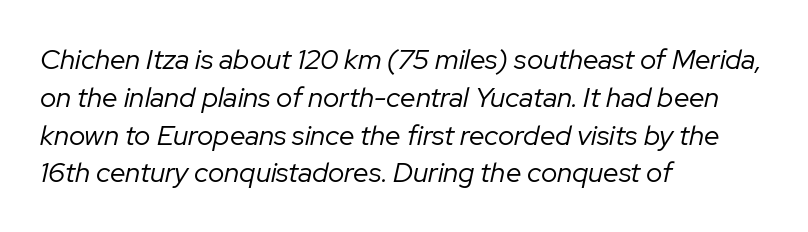
The image shows 28 px regular-weight type, italic (leaning right); set left-aligned, normal line spacing (1.35x), normal letter spacing, not underlined; low stroke contrast and a medium x-height.
